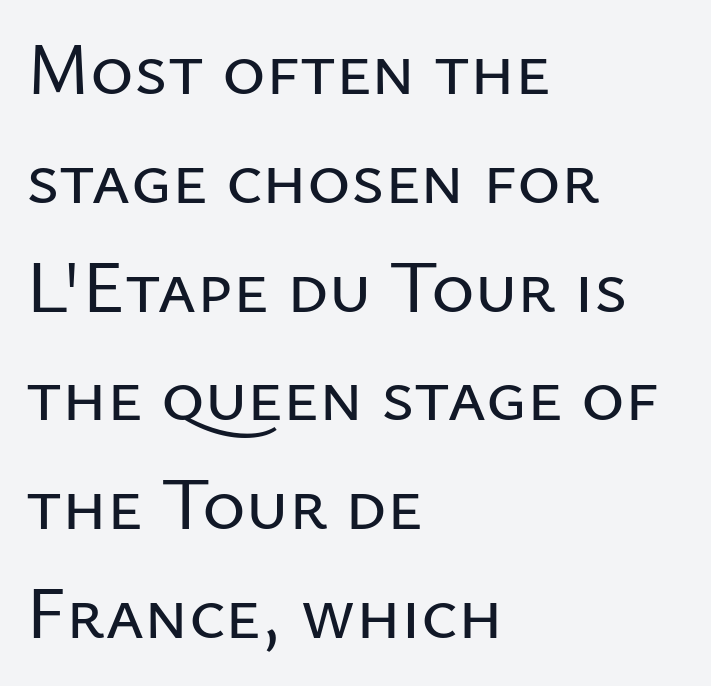
Q: Is the text italic (slanted)? A: No, it is upright.
Q: Is the typeface a serif or a sans-serif typeface? A: Sans-serif.
Q: Is the text underlined? A: No.
Q: How is the paragraph aligned? A: Left-aligned.
Q: Is the spacing between letters normal or unusually wide? A: Normal.
Q: Is the spacing between lines tight, normal or loose? A: Normal.
Q: Width (condensed, normal, or wide)? A: Normal.
Q: Stroke contrast? A: Low.
Q: x-height? A: Medium.
Q: Monospaced? A: No.
